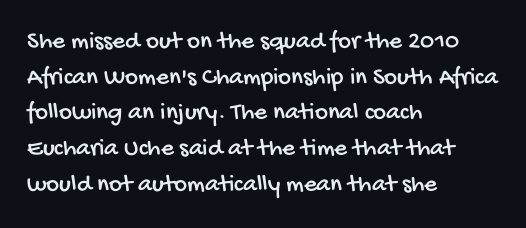
Characters follow at the spacing the type designer built in. Each new line begins a customary step beneath the previous one. Any mark beneath the type? The region is blank. The paragraph has a hard left edge and a soft right edge.
